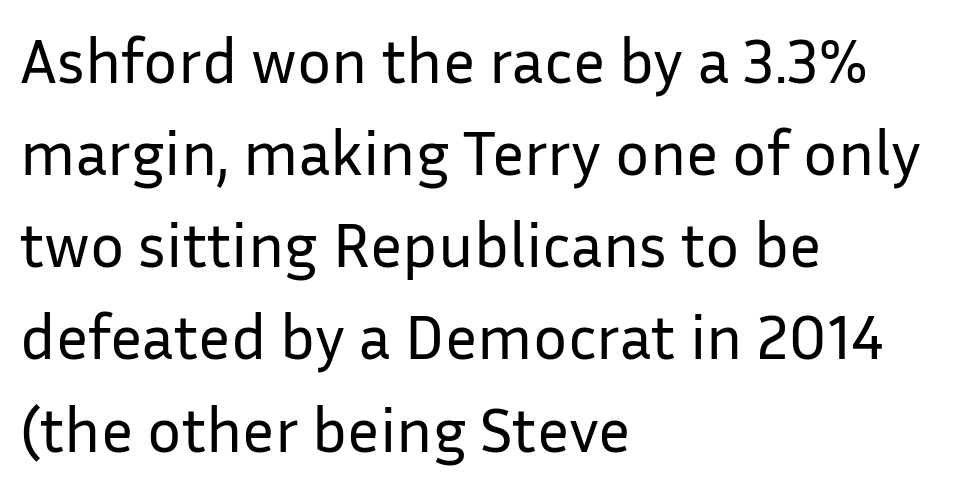
The compositor pushed each line to the left boundary. The horizontal fit of the characters is conventional and even. If you drew a line through each stem, it would be perfectly vertical. A typesetter would label this face a sans. Students, observe: this is what conventionally led text looks like.
